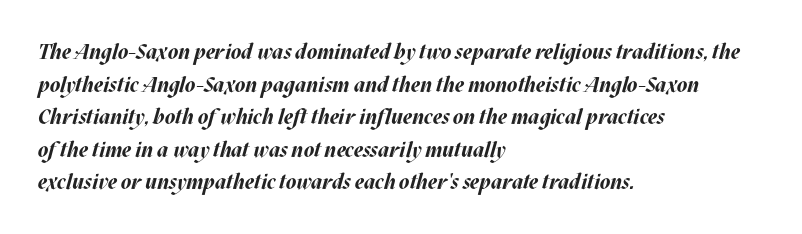
Emphasis-style slanted type is in use. Descenders hang freely into open space. Typographic density is high because the face is bold. The lines in this sample share a left origin and differ only in where they stop.
